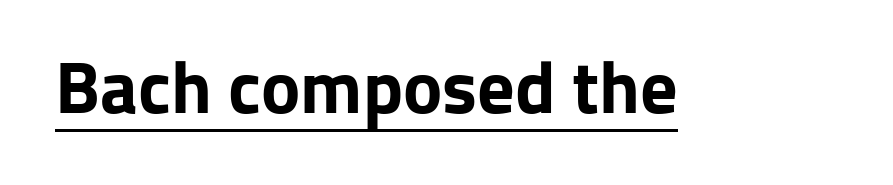
Q: Is the text bold? A: Yes.
Q: Is the text italic (slanted)? A: No, it is upright.
Q: Is the typeface a serif or a sans-serif typeface? A: Sans-serif.
Q: Is the text underlined? A: Yes.
Q: Is the spacing between letters normal or unusually wide? A: Normal.
Q: Width (condensed, normal, or wide)? A: Normal.
Q: Stroke contrast? A: Low.
Q: x-height? A: Medium.
Q: Monospaced? A: No.
